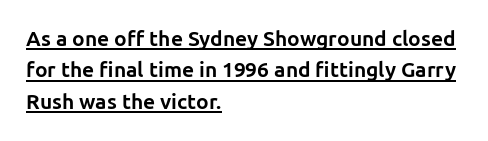
{"italic": "no", "bold": "yes", "underline": "yes", "align": "left", "line_spacing": "normal", "line_spacing_ratio": 1.49, "letter_spacing": "normal", "letter_spacing_em": 0.0, "glyph_px": 21}
